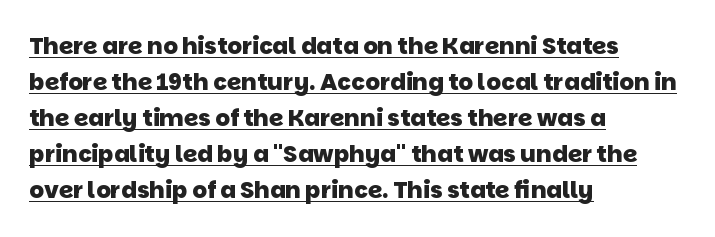
{"bold": "yes", "underline": "yes", "align": "left", "line_spacing": "normal", "line_spacing_ratio": 1.57, "letter_spacing": "normal", "letter_spacing_em": 0.0, "glyph_px": 23}
